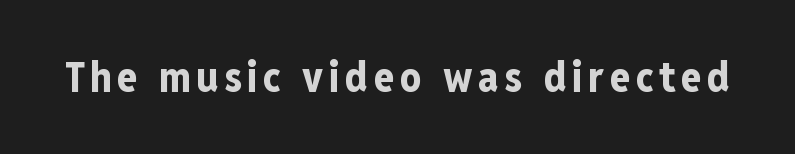
The image shows 42 px bold, condensed sans-serif type, upright; set not underlined; low stroke contrast and a medium x-height.
